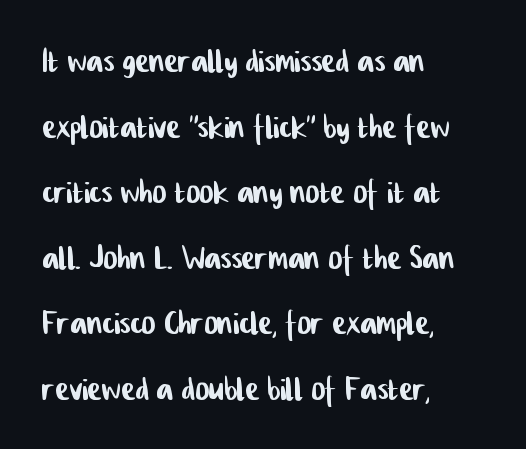
The image shows 42 px condensed sans-serif type; set left-aligned, normal line spacing (1.56x), normal letter spacing, not underlined; low stroke contrast and a medium x-height.
